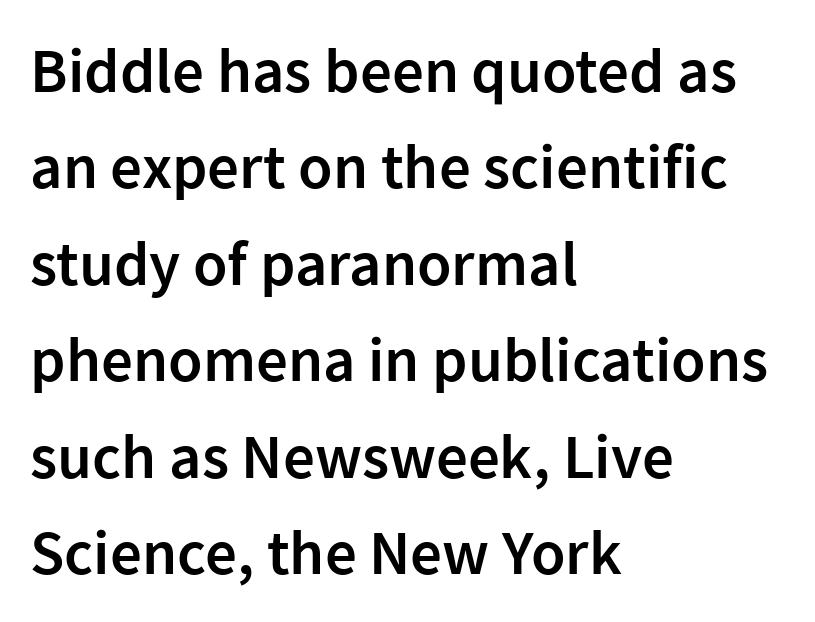
{"serif": "no", "italic": "no", "bold": "semi", "weight": "semibold", "width": "normal", "stroke_contrast": "low", "x_height": "medium", "monospaced": "no", "underline": "no", "align": "left", "line_spacing": "normal", "line_spacing_ratio": 1.53, "letter_spacing": "normal", "letter_spacing_em": 0.0, "glyph_px": 63}
